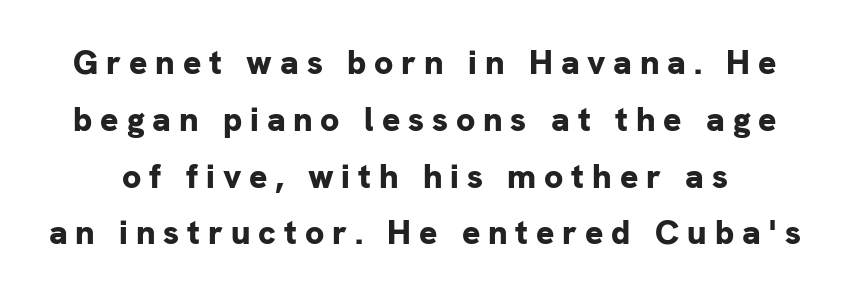
Q: Is the text bold? A: Yes.
Q: Is the text italic (slanted)? A: No, it is upright.
Q: Is the typeface a serif or a sans-serif typeface? A: Sans-serif.
Q: Is the text underlined? A: No.
Q: Is the spacing between letters normal or unusually wide? A: Unusually wide.
Q: Is the spacing between lines tight, normal or loose? A: Normal.
Q: Width (condensed, normal, or wide)? A: Normal.
Q: Stroke contrast? A: Low.
Q: x-height? A: Medium.
Q: Monospaced? A: No.
